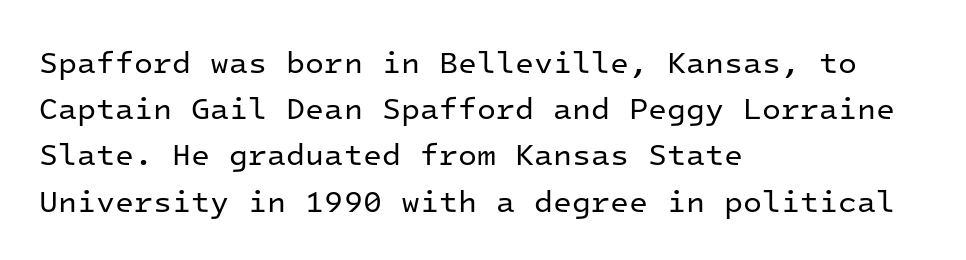
The letterforms sit at book weight or below. Regarding leading, the lines here are spaced in the standard way. Horizontal alignment here is leftward, the default for most running prose. Decoration check: the copy has no underline. The font's upright variant was chosen for this text. This rendering leaves character spacing at its baseline value.
